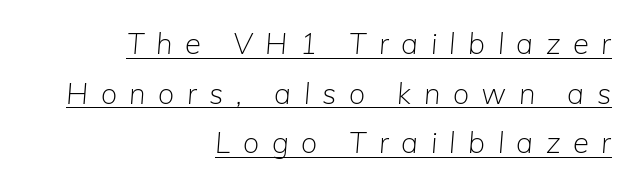
The image shows 29 px light type, italic (leaning right); set right-aligned, line spacing 1.71x, unusually wide letter spacing (+0.43 em), underlined; low stroke contrast and a medium x-height.
